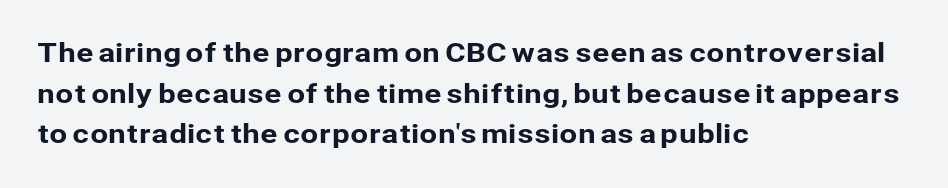
{"italic": "no", "underline": "no", "align": "left", "line_spacing": "normal", "line_spacing_ratio": 1.56, "letter_spacing": "normal", "letter_spacing_em": 0.0, "glyph_px": 26}
